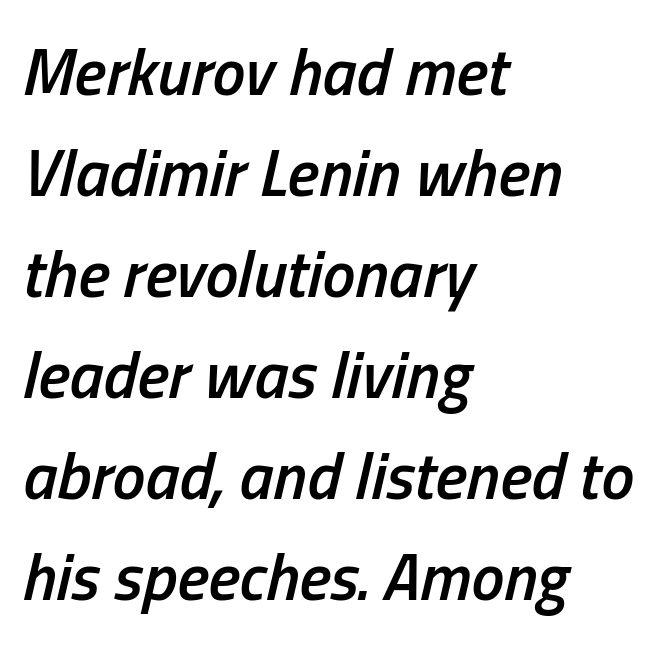
Q: Is the text bold? A: Semi-bold.
Q: Is the text italic (slanted)? A: Yes, it leans right by about 13 degrees.
Q: Is the text underlined? A: No.
Q: How is the paragraph aligned? A: Left-aligned.
Q: Is the spacing between letters normal or unusually wide? A: Normal.
Q: Is the spacing between lines tight, normal or loose? A: Normal.
Q: Width (condensed, normal, or wide)? A: Condensed.
Q: Stroke contrast? A: Low.
Q: x-height? A: Medium.
Q: Monospaced? A: No.
